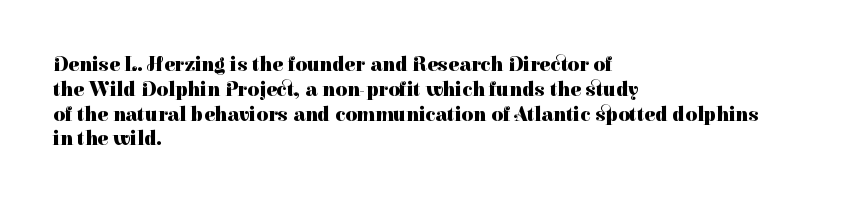
Q: Is the text bold? A: Yes.
Q: Is the text italic (slanted)? A: No, it is upright.
Q: Is the text underlined? A: No.
Q: How is the paragraph aligned? A: Left-aligned.
Q: Is the spacing between letters normal or unusually wide? A: Normal.
